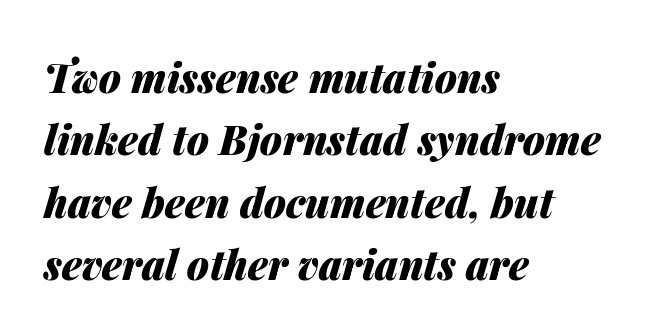
Reading down the block, your eye returns to a fixed left position each line. As a designer I'd log this as weight 700, bold. Slanted lettering throughout. The glyphs are unaccompanied by any horizontal stroke below them. Short note: letters normally spaced. The block of text has a typical density, with ordinary space between rows.
